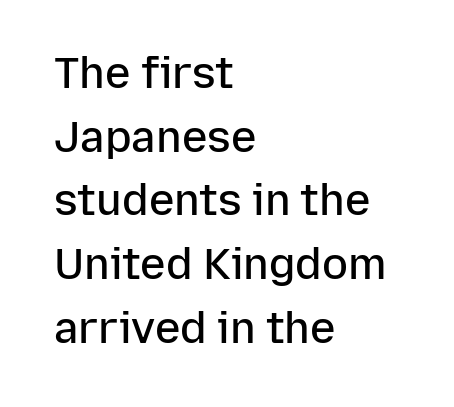
Q: Is the text bold? A: Semi-bold.
Q: Is the text italic (slanted)? A: No, it is upright.
Q: Is the typeface a serif or a sans-serif typeface? A: Sans-serif.
Q: Is the text underlined? A: No.
Q: How is the paragraph aligned? A: Left-aligned.
Q: Is the spacing between letters normal or unusually wide? A: Normal.
Q: Is the spacing between lines tight, normal or loose? A: Normal.
Q: Width (condensed, normal, or wide)? A: Normal.
Q: Stroke contrast? A: Low.
Q: x-height? A: Medium.
Q: Monospaced? A: No.
